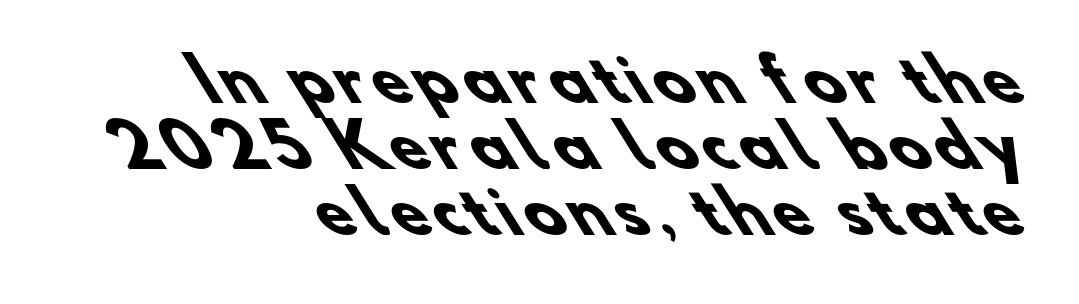
{"serif": "no", "bold": "yes", "weight": "heavy", "width": "normal", "stroke_contrast": "low", "x_height": "small", "monospaced": "no", "underline": "no", "align": "right", "line_spacing": "tight", "line_spacing_ratio": 1.12, "glyph_px": 59}
